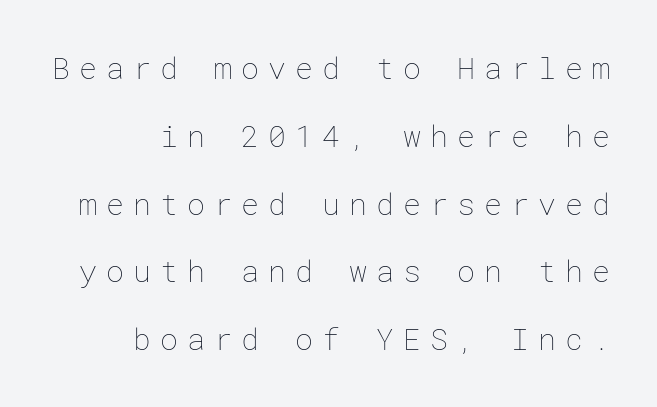
The image shows 30 px thin type, upright; set right-aligned, loose line spacing (2.26x), unusually wide letter spacing (+0.3 em), not underlined; low stroke contrast and a medium x-height.
